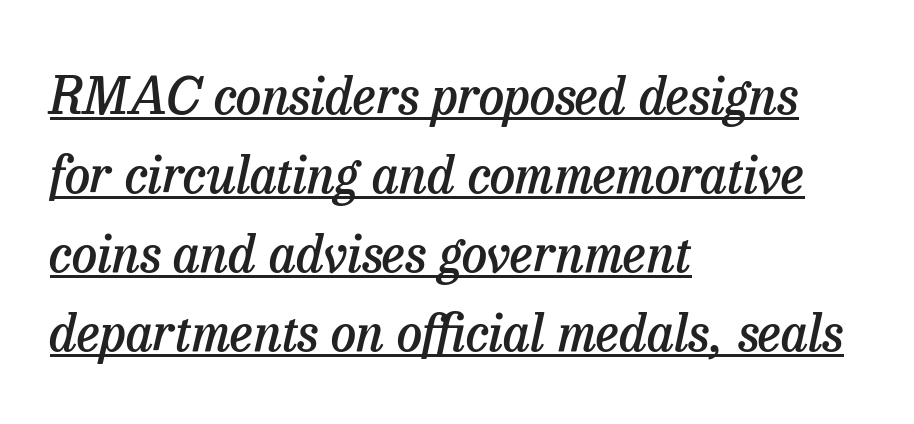
Would a proofreader flag this as italicized? Yes. Firm but not heavy-handed strokes: this text is semibold. A rule runs beneath these lines of type. The line-height multiplier appears to be the usual default.
